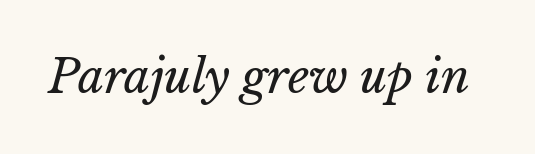
Q: Is the text bold? A: No.
Q: Is the text italic (slanted)? A: Yes, it leans right by about 15 degrees.
Q: Is the text underlined? A: No.
Q: Is the spacing between letters normal or unusually wide? A: Normal.
Q: Width (condensed, normal, or wide)? A: Normal.
Q: Stroke contrast? A: Low.
Q: x-height? A: Medium.
Q: Monospaced? A: No.
